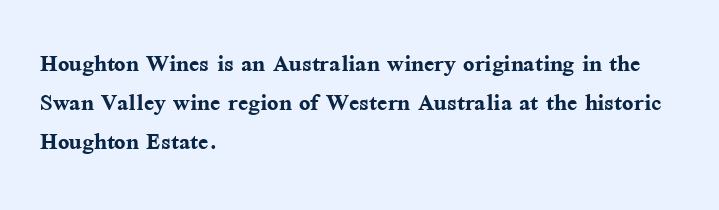
Q: Is the text bold? A: Yes.
Q: Is the text italic (slanted)? A: No, it is upright.
Q: Is the typeface a serif or a sans-serif typeface? A: Serif.
Q: Is the text underlined? A: No.
Q: How is the paragraph aligned? A: Left-aligned.
Q: Is the spacing between letters normal or unusually wide? A: Normal.
Q: Is the spacing between lines tight, normal or loose? A: Normal.
Q: Width (condensed, normal, or wide)? A: Normal.
Q: Stroke contrast? A: Medium.
Q: x-height? A: Medium.
Q: Monospaced? A: No.
